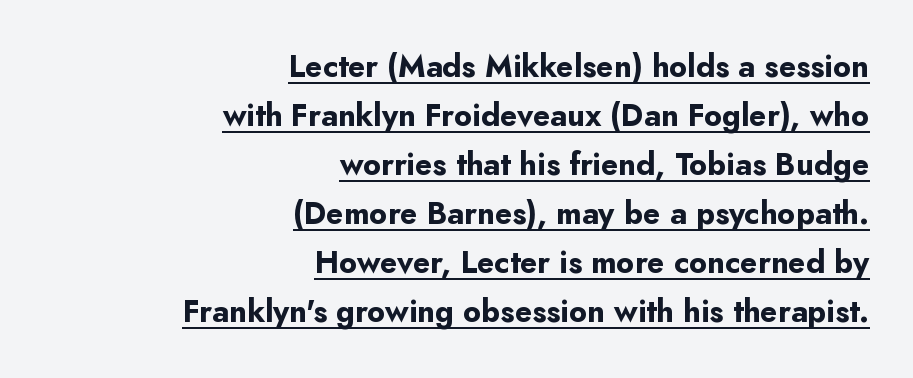
The image shows 31 px bold sans-serif type, upright; set right-aligned, normal line spacing (1.58x), normal letter spacing, underlined; low stroke contrast and a small x-height.
